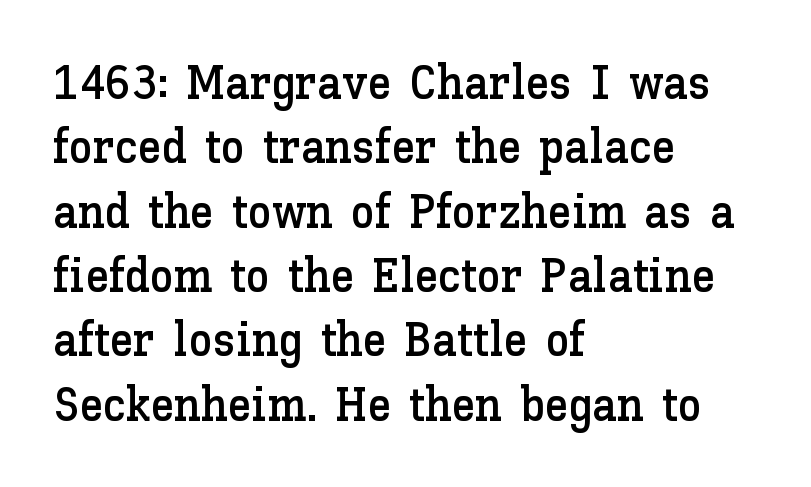
The image shows 48 px text type, upright; set left-aligned, normal line spacing (1.34x), normal letter spacing, not underlined; low stroke contrast and a medium x-height.
